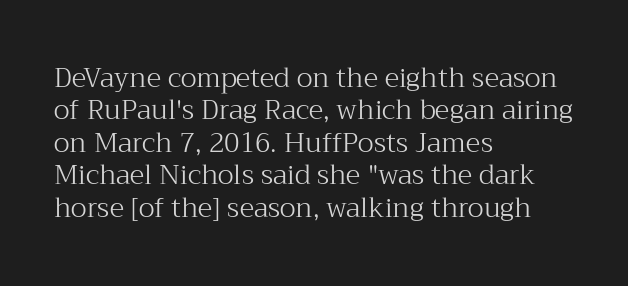
The image shows 27 px text type, upright; set left-aligned, line spacing 1.2x, normal letter spacing, not underlined.
